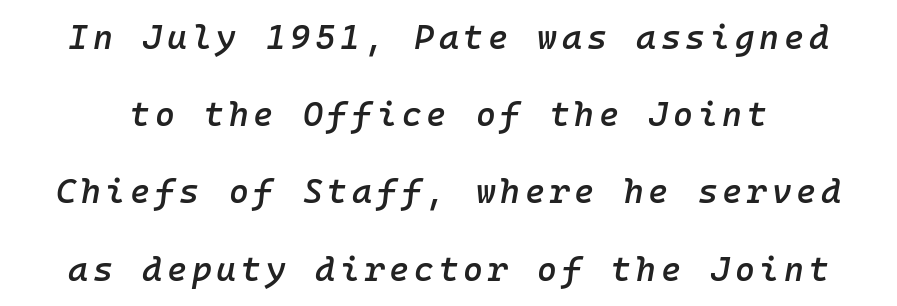
The image shows 34 px semibold type, italic (leaning right), monospaced; set loose line spacing (2.27x), not underlined; low stroke contrast and a medium x-height.
